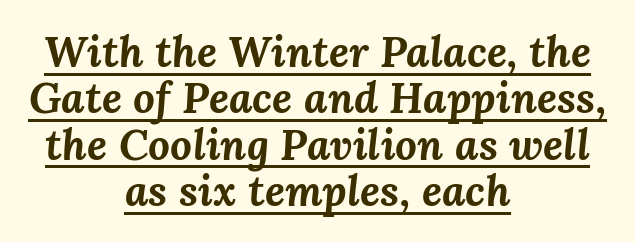
{"italic": "yes", "lean": "right", "slant_degrees": 3, "bold": "yes", "weight": "bold", "width": "normal", "stroke_contrast": "medium", "x_height": "medium", "monospaced": "no", "underline": "yes", "align": "center", "line_spacing": "tight", "line_spacing_ratio": 1.08, "letter_spacing": "normal", "letter_spacing_em": 0.0, "glyph_px": 43}
